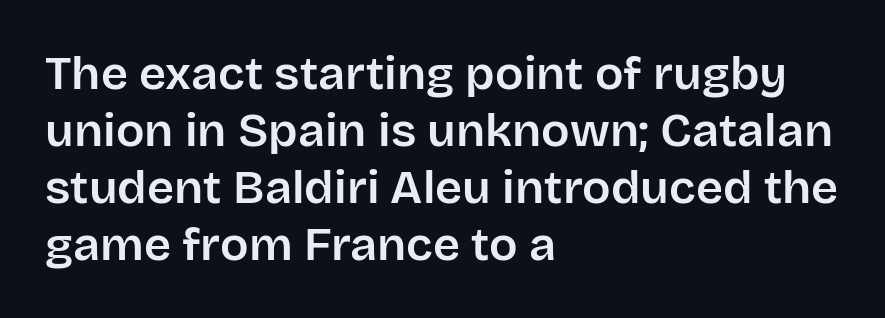
The image shows 47 px sans-serif type, upright; set left-aligned, line spacing 1.21x, normal letter spacing, not underlined; low stroke contrast and a large x-height.
